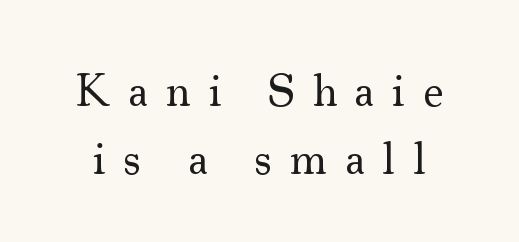
{"serif": "yes", "italic": "no", "bold": "no", "weight": "regular", "width": "normal", "stroke_contrast": "medium", "x_height": "small", "monospaced": "no", "underline": "no", "line_spacing": "normal", "line_spacing_ratio": 1.45, "letter_spacing": "wide", "letter_spacing_em": 0.38, "glyph_px": 47}
